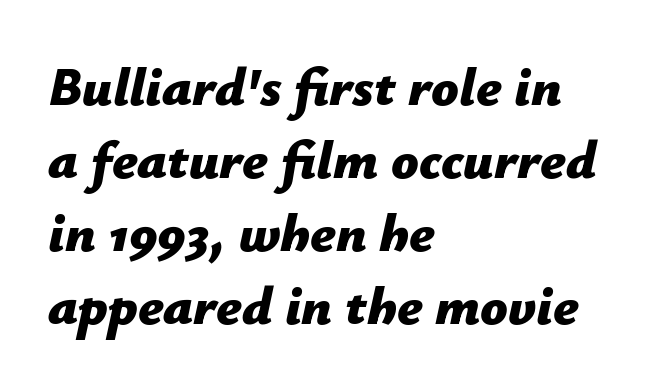
The image shows 54 px bold type, italic (leaning right); set left-aligned, normal line spacing (1.35x), normal letter spacing, not underlined; low stroke contrast and a medium x-height.
